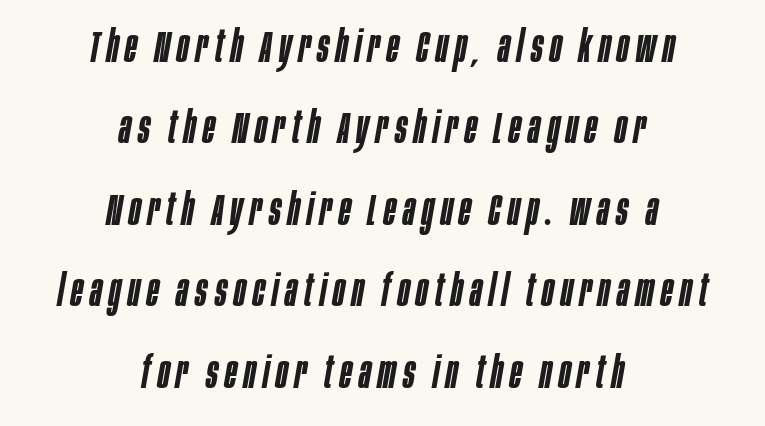
A clean baseline with only descenders dipping below it. The font is running at a semibold setting, under full bold. The axis of the letterforms is tilted away from vertical. Does the copy run flush right? No — it is centered line by line.
